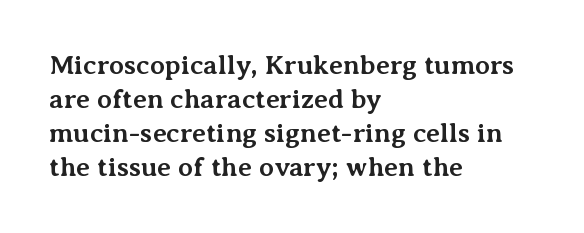
{"italic": "no", "bold": "yes", "underline": "no", "align": "left", "line_spacing": "normal", "line_spacing_ratio": 1.26, "letter_spacing": "normal", "letter_spacing_em": 0.0, "glyph_px": 27}
